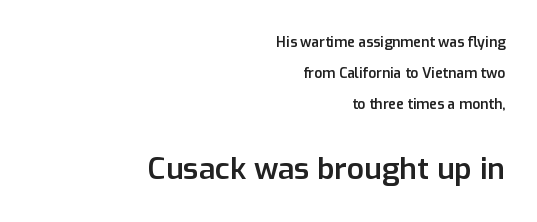
The image shows 30 px semibold sans-serif type, upright; set right-aligned, loose line spacing (2.2x), normal letter spacing, not underlined; the second (bottom) block is 2.14x larger; low stroke contrast and a medium x-height.
